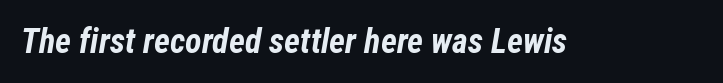
The image shows 34 px bold, condensed type, italic (leaning right); set normal letter spacing, not underlined; low stroke contrast and a medium x-height.
